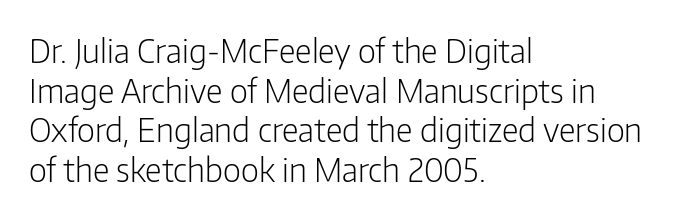
Q: Is the text bold? A: No.
Q: Is the text italic (slanted)? A: No, it is upright.
Q: Is the typeface a serif or a sans-serif typeface? A: Sans-serif.
Q: Is the text underlined? A: No.
Q: How is the paragraph aligned? A: Left-aligned.
Q: Is the spacing between letters normal or unusually wide? A: Normal.
Q: Width (condensed, normal, or wide)? A: Condensed.
Q: Stroke contrast? A: Low.
Q: x-height? A: Medium.
Q: Monospaced? A: No.
